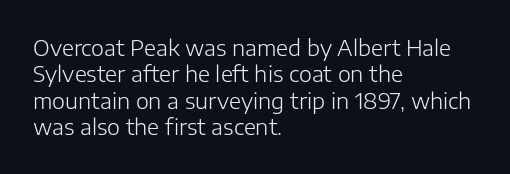
{"italic": "no", "bold": "no", "underline": "no", "align": "left", "line_spacing_ratio": 1.2, "letter_spacing": "normal", "letter_spacing_em": 0.0, "glyph_px": 22}
